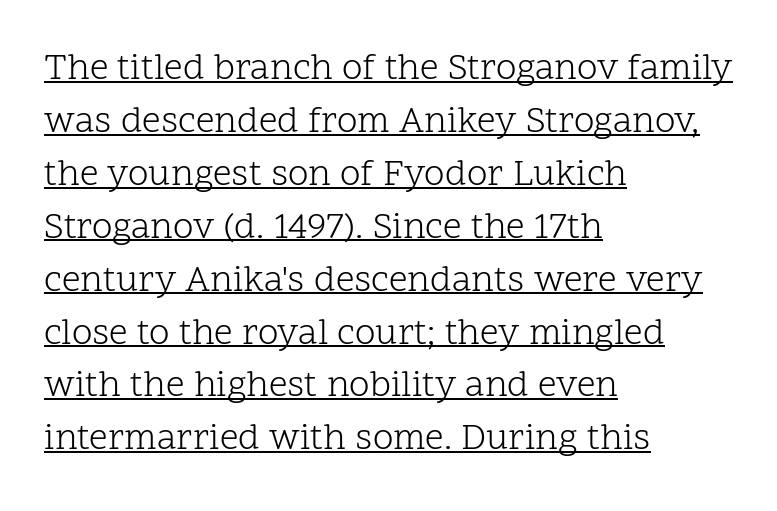
Q: Is the text bold? A: No.
Q: Is the text italic (slanted)? A: No, it is upright.
Q: Is the typeface a serif or a sans-serif typeface? A: Serif.
Q: Is the text underlined? A: Yes.
Q: How is the paragraph aligned? A: Left-aligned.
Q: Is the spacing between letters normal or unusually wide? A: Normal.
Q: Is the spacing between lines tight, normal or loose? A: Normal.
Q: Width (condensed, normal, or wide)? A: Normal.
Q: Stroke contrast? A: Low.
Q: x-height? A: Medium.
Q: Monospaced? A: No.
